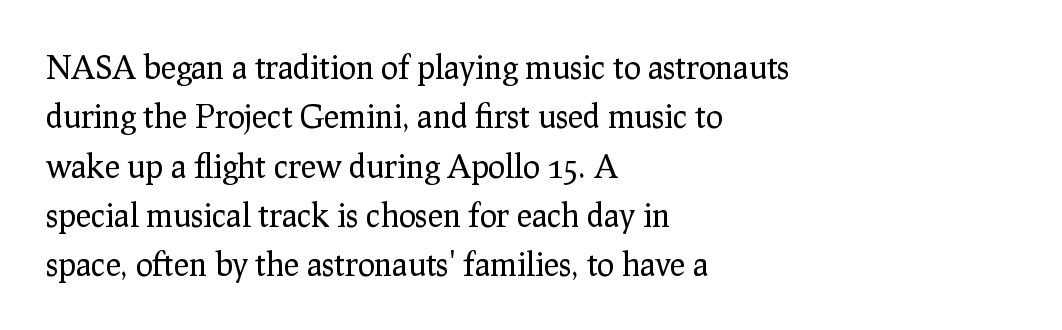
The rendering anchors every line to the left-hand side. The words here are not underlined. The face used here is seriffed, in the tradition of book romans. The cut favours lightness, reaching ordinary text weight at its darkest. The line texture is even and compact thanks to regular tracking. Ascenders rise straight up at ninety degrees.
